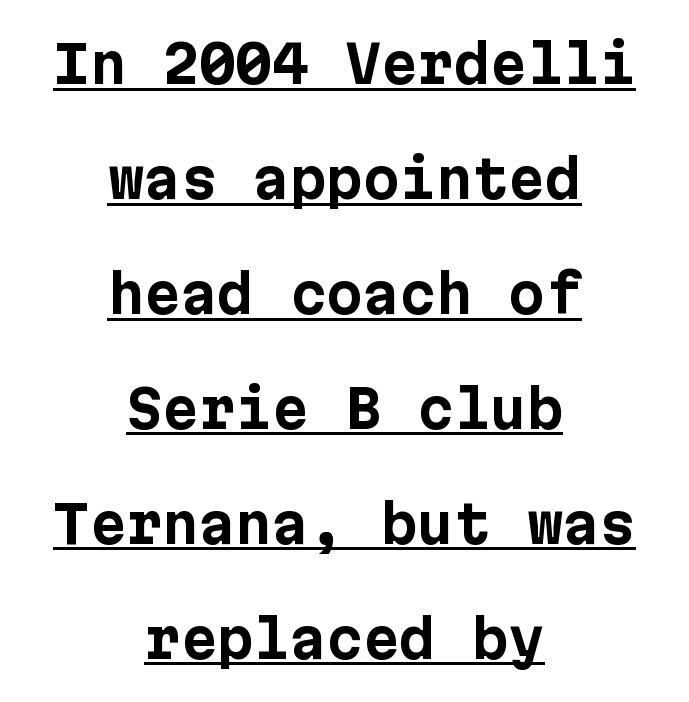
Q: Is the text bold? A: Yes.
Q: Is the text italic (slanted)? A: No, it is upright.
Q: Is the typeface a serif or a sans-serif typeface? A: Sans-serif.
Q: Is the text underlined? A: Yes.
Q: How is the paragraph aligned? A: Centered.
Q: Is the spacing between letters normal or unusually wide? A: Normal.
Q: Is the spacing between lines tight, normal or loose? A: Loose.
Q: Width (condensed, normal, or wide)? A: Normal.
Q: Stroke contrast? A: Low.
Q: x-height? A: Medium.
